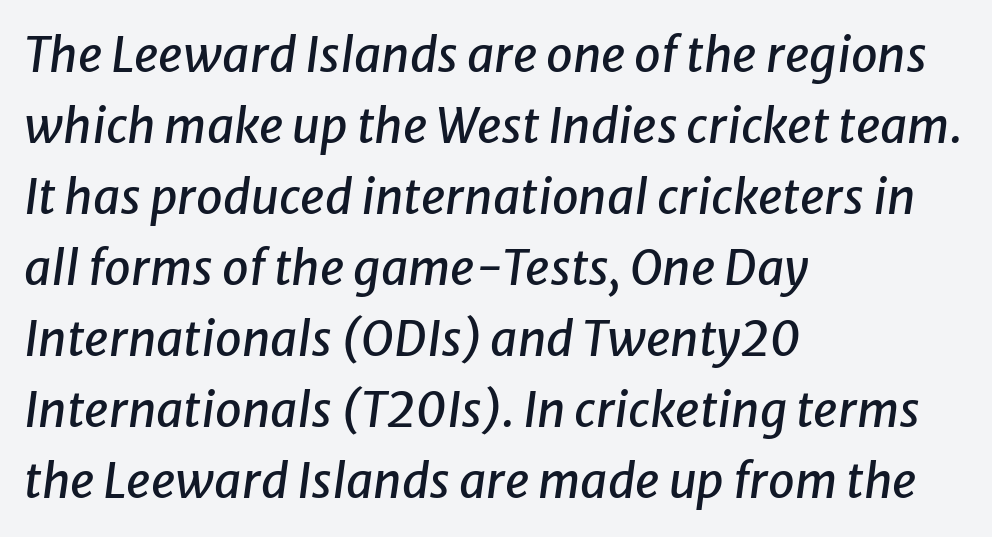
The image shows 48 px text type, italic (leaning right); set left-aligned, normal line spacing (1.48x), normal letter spacing, not underlined; low stroke contrast and a medium x-height.
